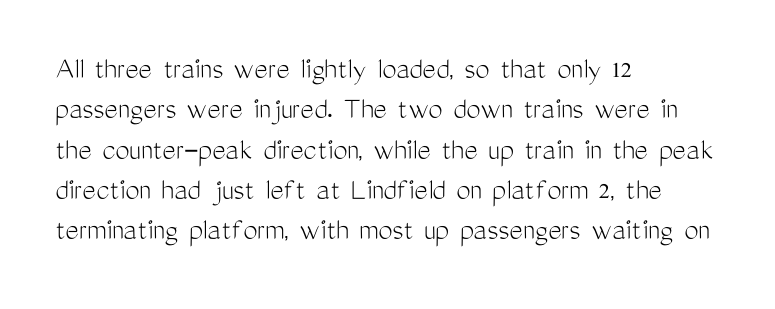
Q: Is the text bold? A: No.
Q: Is the text italic (slanted)? A: No, it is upright.
Q: Is the typeface a serif or a sans-serif typeface? A: Sans-serif.
Q: Is the text underlined? A: No.
Q: How is the paragraph aligned? A: Left-aligned.
Q: Is the spacing between letters normal or unusually wide? A: Normal.
Q: Is the spacing between lines tight, normal or loose? A: Normal.
Q: Width (condensed, normal, or wide)? A: Condensed.
Q: Stroke contrast? A: Medium.
Q: x-height? A: Medium.
Q: Monospaced? A: No.
